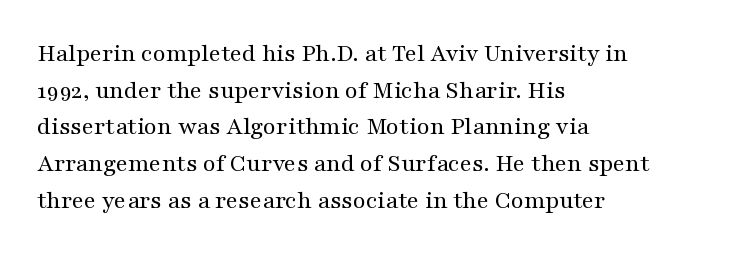
{"italic": "no", "bold": "no", "underline": "no", "align": "left", "line_spacing": "normal", "line_spacing_ratio": 1.41, "letter_spacing": "normal", "letter_spacing_em": 0.0, "glyph_px": 26}
